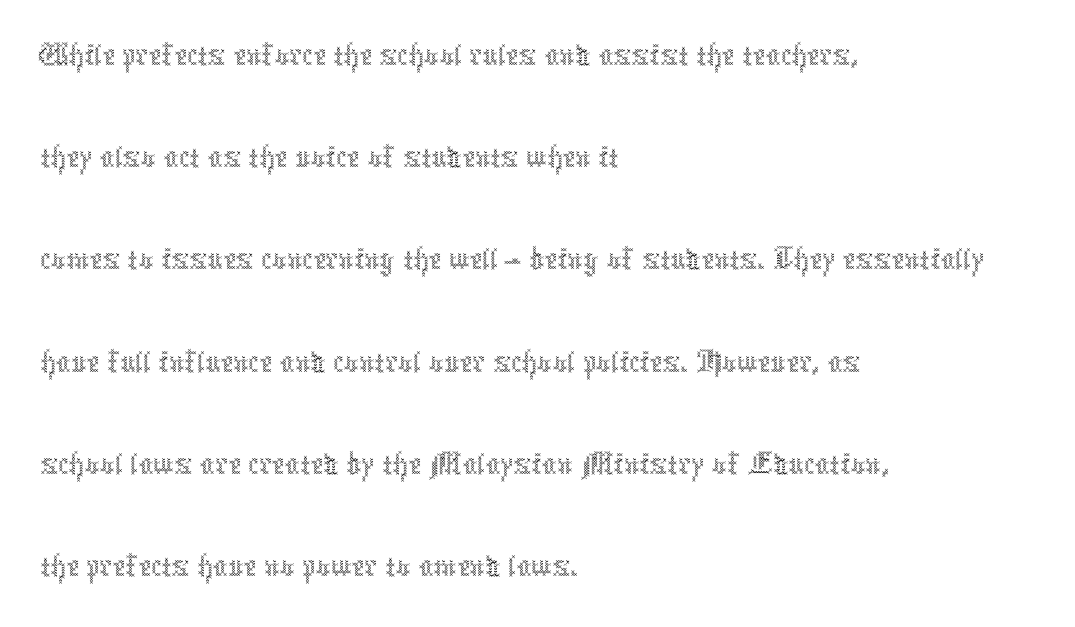
{"italic": "no", "bold": "no", "weight": "thin", "width": "condensed", "x_height": "medium", "monospaced": "no", "underline": "no", "align": "left", "line_spacing": "normal", "line_spacing_ratio": 1.42, "letter_spacing": "normal", "letter_spacing_em": 0.0, "glyph_px": 72}
